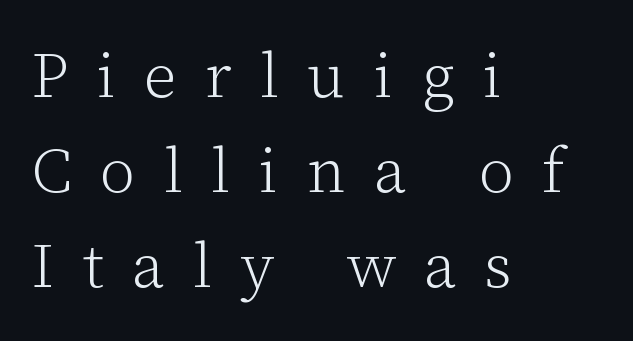
The image shows 63 px light serif type, upright; set left-aligned, normal line spacing (1.51x), unusually wide letter spacing (+0.45 em), not underlined; low stroke contrast and a medium x-height.
